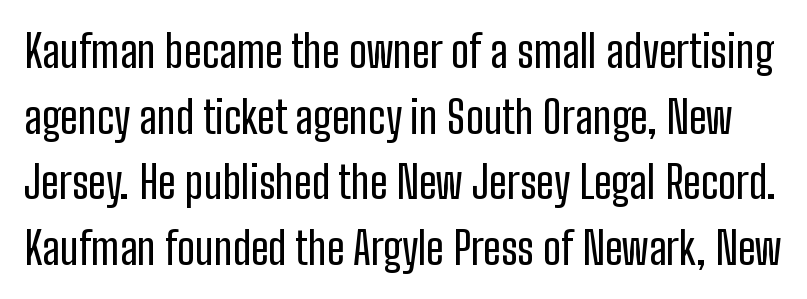
Q: Is the text italic (slanted)? A: No, it is upright.
Q: Is the typeface a serif or a sans-serif typeface? A: Sans-serif.
Q: Is the text underlined? A: No.
Q: Is the spacing between letters normal or unusually wide? A: Normal.
Q: Is the spacing between lines tight, normal or loose? A: Normal.
Q: Width (condensed, normal, or wide)? A: Condensed.
Q: Stroke contrast? A: Low.
Q: x-height? A: Medium.
Q: Monospaced? A: No.
